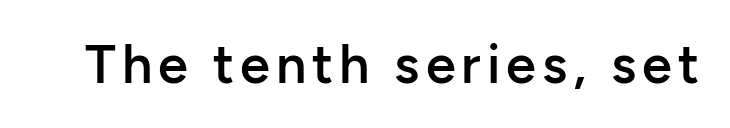
Think of a printed novel: that variable character pitch is what you see here. Examine the stroke ends and you'll find no serifs. Decoration check: the copy has no underline. Moderately thickened strokes mark this as semibold type.
